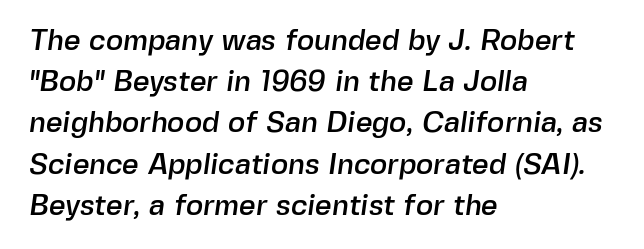
Q: Is the typeface a serif or a sans-serif typeface? A: Sans-serif.
Q: Is the text underlined? A: No.
Q: How is the paragraph aligned? A: Left-aligned.
Q: Is the spacing between letters normal or unusually wide? A: Normal.
Q: Is the spacing between lines tight, normal or loose? A: Normal.
Q: Width (condensed, normal, or wide)? A: Normal.
Q: x-height? A: Medium.
Q: Monospaced? A: No.
